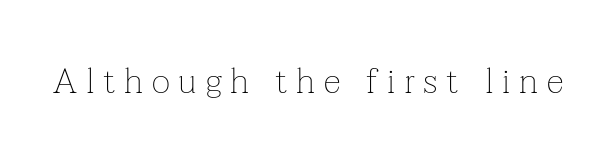
{"serif": "yes", "italic": "no", "bold": "no", "weight": "thin", "width": "normal", "stroke_contrast": "low", "x_height": "medium", "monospaced": "no", "underline": "no", "letter_spacing": "wide", "letter_spacing_em": 0.25, "glyph_px": 35}
